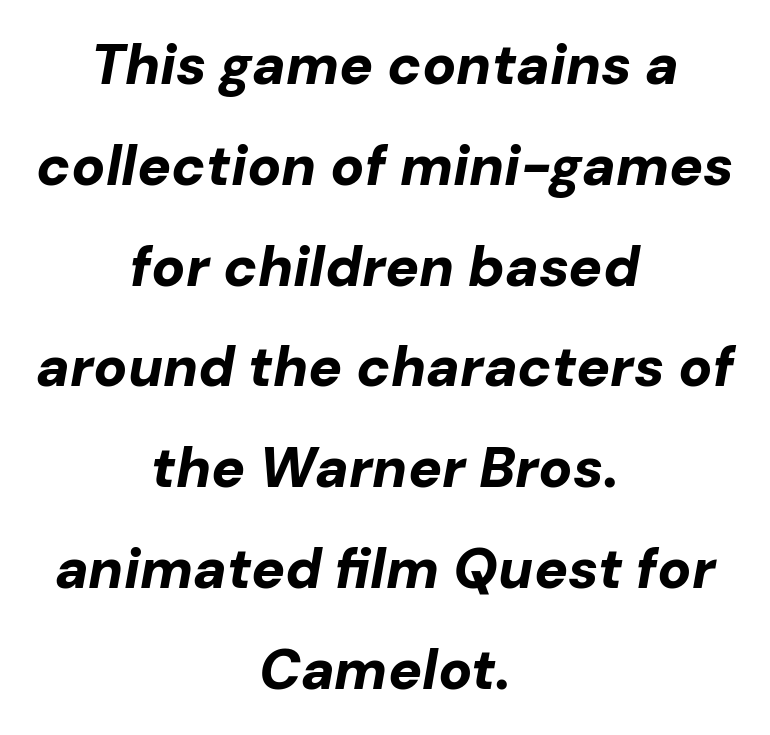
{"italic": "yes", "lean": "right", "slant_degrees": 10, "bold": "yes", "weight": "bold", "width": "normal", "stroke_contrast": "low", "x_height": "medium", "monospaced": "no", "underline": "no", "align": "center", "line_spacing_ratio": 1.8, "letter_spacing": "normal", "letter_spacing_em": 0.0, "glyph_px": 56}
